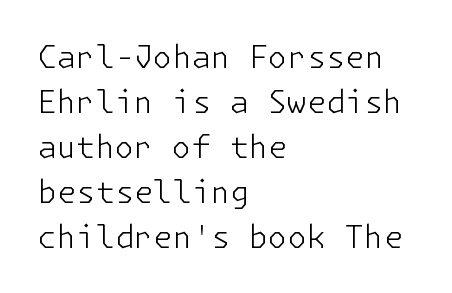
{"serif": "no", "italic": "no", "bold": "no", "weight": "light", "width": "normal", "stroke_contrast": "low", "x_height": "medium", "underline": "no", "align": "left", "line_spacing": "normal", "line_spacing_ratio": 1.45, "letter_spacing": "normal", "letter_spacing_em": 0.0, "glyph_px": 31}
